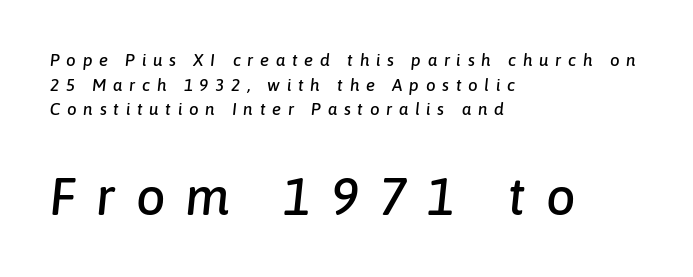
The image shows 52 px text type, italic (leaning right); set left-aligned, normal line spacing (1.45x), unusually wide letter spacing (+0.39 em), not underlined; the second (bottom) block is 3.06x larger; low stroke contrast and a medium x-height.
